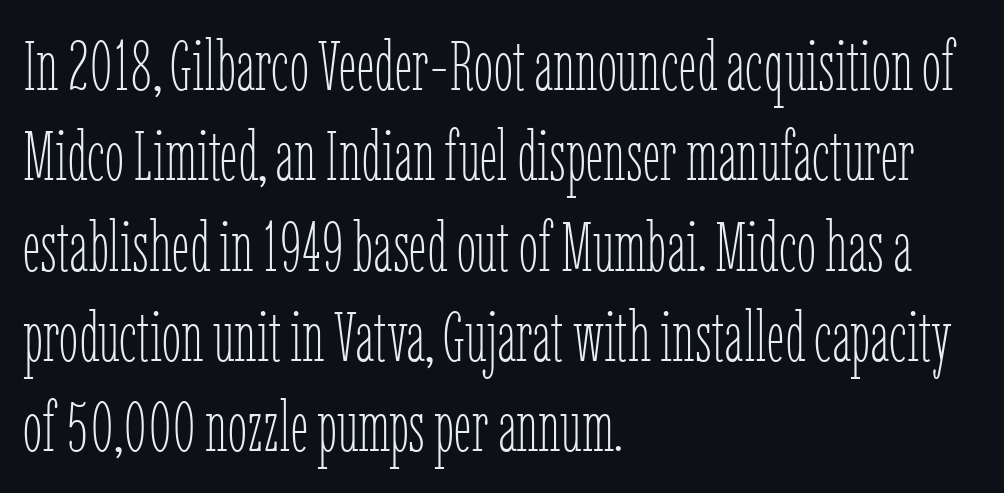
{"italic": "no", "bold": "no", "weight": "thin", "width": "condensed", "stroke_contrast": "low", "x_height": "medium", "monospaced": "no", "underline": "no", "align": "left", "line_spacing": "normal", "line_spacing_ratio": 1.29, "letter_spacing": "normal", "letter_spacing_em": 0.0, "glyph_px": 70}
